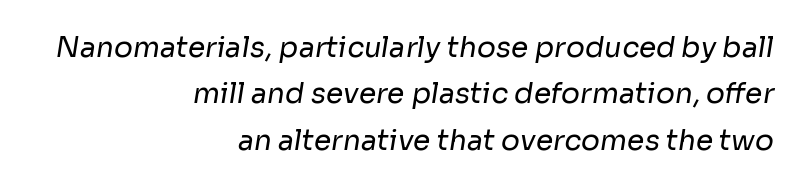
{"serif": "no", "bold": "no", "weight": "regular", "width": "normal", "stroke_contrast": "low", "x_height": "medium", "monospaced": "no", "underline": "no", "align": "right", "line_spacing": "normal", "line_spacing_ratio": 1.66, "letter_spacing": "normal", "letter_spacing_em": 0.0, "glyph_px": 28}
